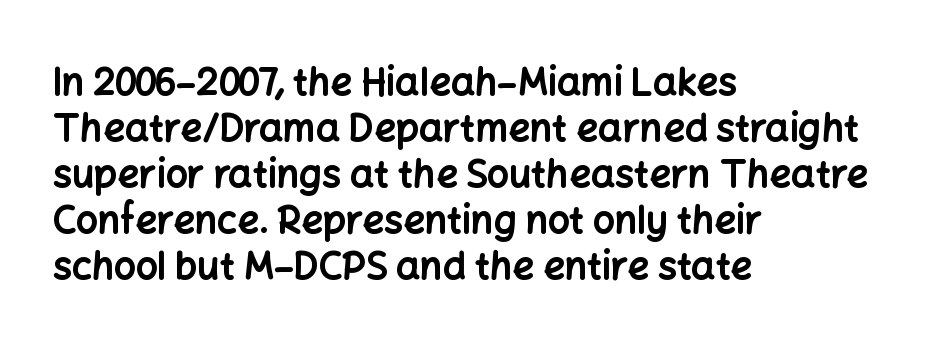
The image shows 38 px bold sans-serif type, upright; set left-aligned, line spacing 1.21x, normal letter spacing, not underlined; low stroke contrast and a medium x-height.
